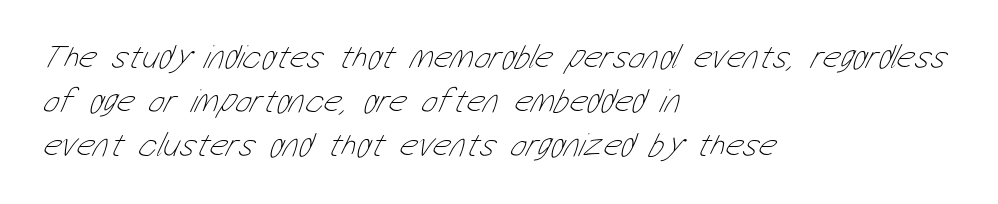
The ragged edge is on the right, which tells us the setting is flush left. The letters advance in unequal steps, a hallmark of proportional type. Quick note: underline off. Caption: face not bold, strokes unweighted. How would I describe the line gaps? Plain and ordinary. How are the letters spaced? Ordinarily, with no added tracking.
